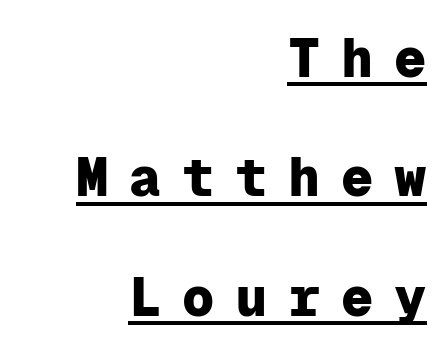
Q: Is the text bold? A: Yes.
Q: Is the text italic (slanted)? A: No, it is upright.
Q: Is the typeface a serif or a sans-serif typeface? A: Sans-serif.
Q: Is the text underlined? A: Yes.
Q: How is the paragraph aligned? A: Right-aligned.
Q: Is the spacing between letters normal or unusually wide? A: Unusually wide.
Q: Is the spacing between lines tight, normal or loose? A: Loose.
Q: Width (condensed, normal, or wide)? A: Normal.
Q: Stroke contrast? A: Low.
Q: x-height? A: Medium.
Q: Monospaced? A: Yes.
